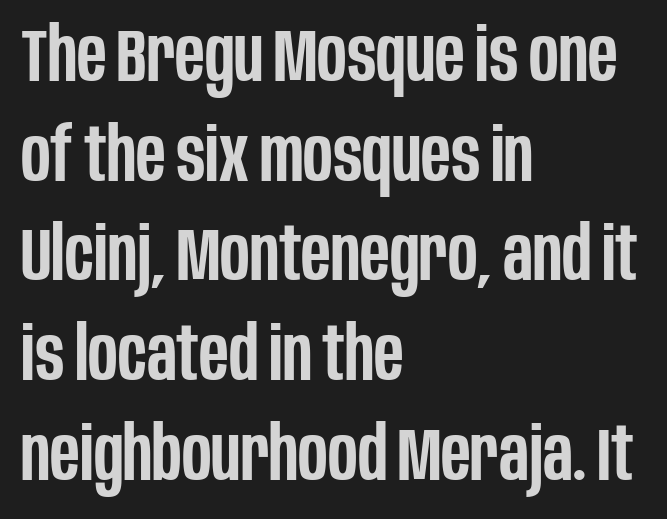
The image shows 75 px semibold, condensed sans-serif type, upright; set left-aligned, normal line spacing (1.33x), normal letter spacing, not underlined; low stroke contrast and a large x-height.
